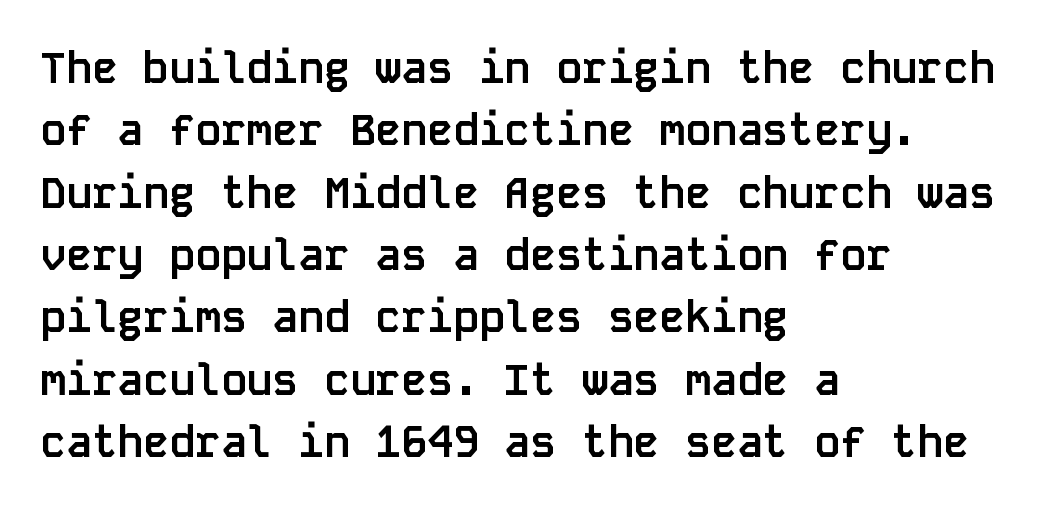
The sample has been set heavy, in full bold. The lettering holds an erect, upright posture throughout. The face used here is rendered with its standard letterfit. Look at the bottom of the vertical strokes: they stop flat, with no serifs. Is this a fixed-width face? Yes — each glyph sits in an identical cell.
